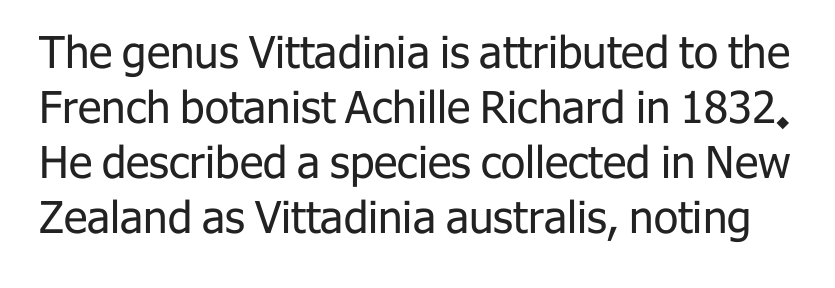
Q: Is the text bold? A: No.
Q: Is the text italic (slanted)? A: No, it is upright.
Q: Is the typeface a serif or a sans-serif typeface? A: Sans-serif.
Q: Is the text underlined? A: No.
Q: Is the spacing between letters normal or unusually wide? A: Normal.
Q: Is the spacing between lines tight, normal or loose? A: Normal.
Q: Width (condensed, normal, or wide)? A: Normal.
Q: Stroke contrast? A: Low.
Q: x-height? A: Medium.
Q: Monospaced? A: No.
